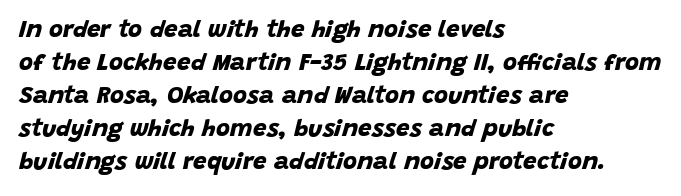
Honestly, the letter spacing is just normal — you wouldn't notice it. Typeset ragged right — the left edge is the straight one. The passage shown is emphatically bold. Lines of text with bare space underneath. The passage shown stacks its lines at a standard gap.
